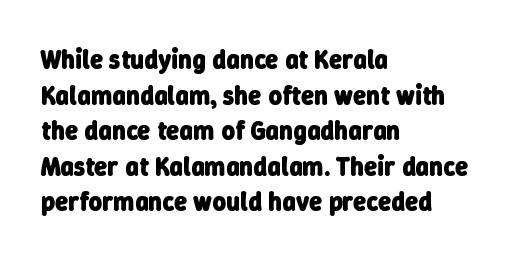
Q: Is the text bold? A: Yes.
Q: Is the text underlined? A: No.
Q: How is the paragraph aligned? A: Left-aligned.
Q: Is the spacing between letters normal or unusually wide? A: Normal.
Q: Is the spacing between lines tight, normal or loose? A: Normal.
